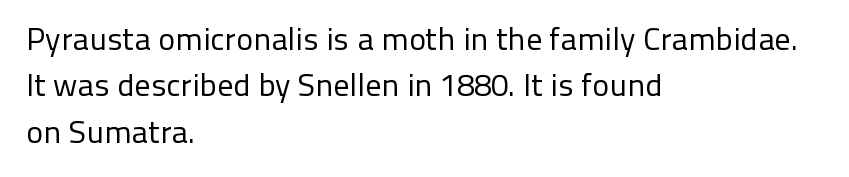
The image shows 32 px regular-weight sans-serif type, upright; set left-aligned, normal line spacing (1.45x), normal letter spacing, not underlined; low stroke contrast and a medium x-height.
